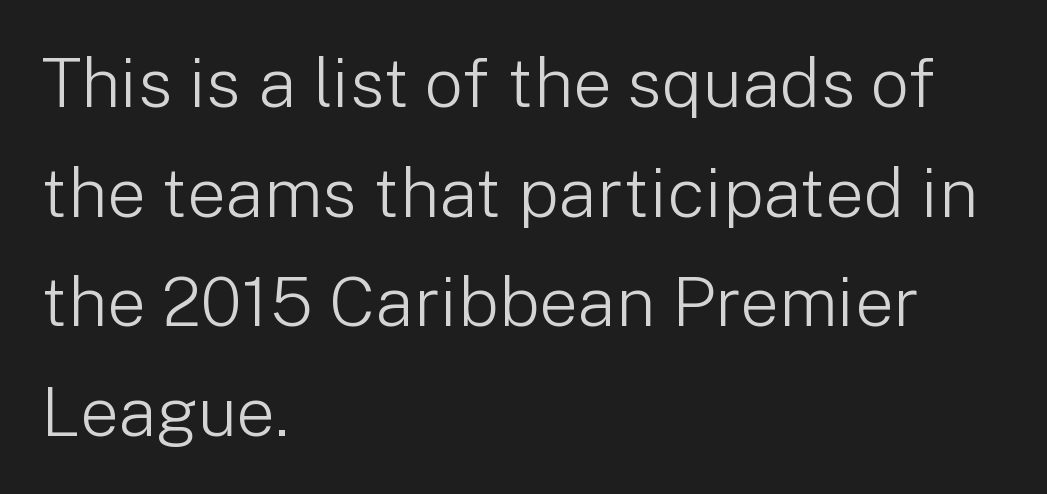
Reading down the column, the eye jumps a familiar distance to each next line. Glyph-to-glyph distance matches everyday printed text. Notice how the passage keeps a crisp vertical edge on the left only. Nothing heavy about these letters — not bold at all.
